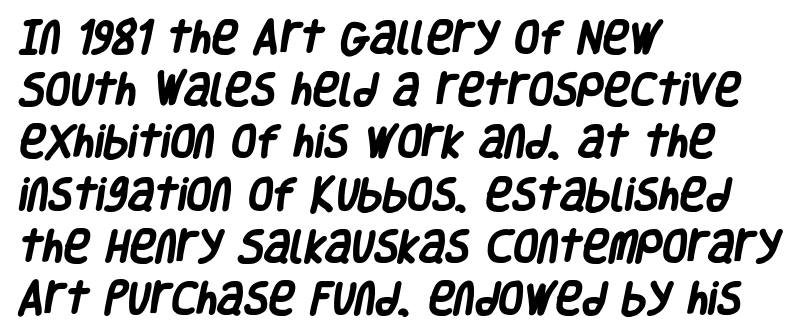
Lines of text with bare space underneath. Left-aligned paragraph, ragged on the right. Serifs: no, the terminals of the letterforms are clean. The vertical gap from one line to the next is medium.
